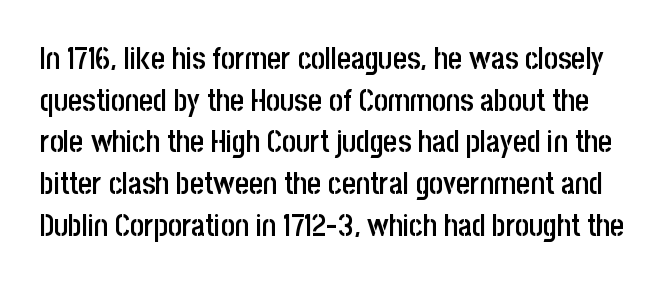
Q: Is the text bold? A: Semi-bold.
Q: Is the text italic (slanted)? A: No, it is upright.
Q: Is the typeface a serif or a sans-serif typeface? A: Sans-serif.
Q: Is the text underlined? A: No.
Q: Is the spacing between letters normal or unusually wide? A: Normal.
Q: Is the spacing between lines tight, normal or loose? A: Normal.
Q: Width (condensed, normal, or wide)? A: Condensed.
Q: Stroke contrast? A: Low.
Q: x-height? A: Large.
Q: Monospaced? A: No.
